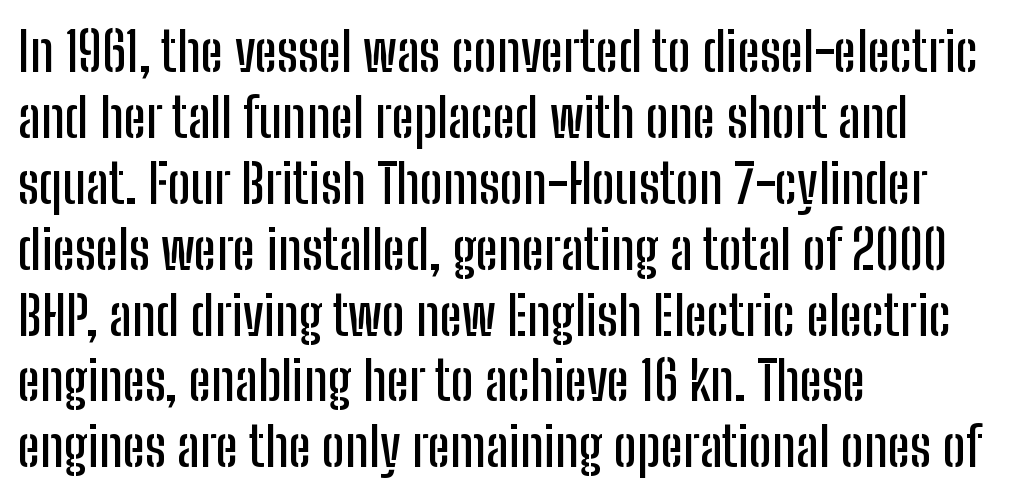
{"serif": "no", "italic": "no", "width": "condensed", "stroke_contrast": "low", "x_height": "medium", "monospaced": "no", "underline": "no", "align": "left", "line_spacing_ratio": 1.22, "letter_spacing": "normal", "letter_spacing_em": 0.0, "glyph_px": 54}
